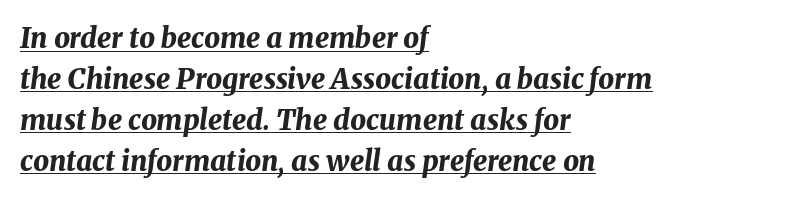
{"italic": "yes", "lean": "right", "slant_degrees": 8, "bold": "yes", "weight": "bold", "width": "normal", "stroke_contrast": "medium", "x_height": "medium", "monospaced": "no", "underline": "yes", "align": "left", "line_spacing": "normal", "line_spacing_ratio": 1.46, "letter_spacing": "normal", "letter_spacing_em": 0.0, "glyph_px": 28}
